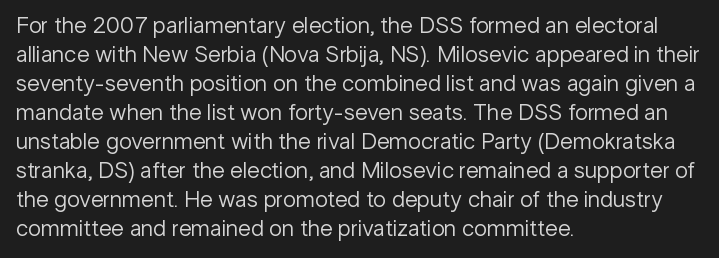
Q: Is the text bold? A: No.
Q: Is the text italic (slanted)? A: No, it is upright.
Q: Is the text underlined? A: No.
Q: How is the paragraph aligned? A: Left-aligned.
Q: Is the spacing between letters normal or unusually wide? A: Normal.
Q: Is the spacing between lines tight, normal or loose? A: Normal.
